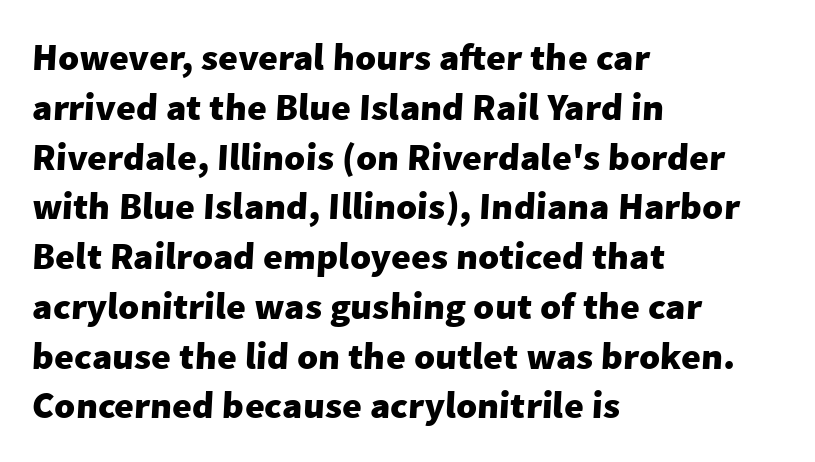
Thick stems and heavy bowls — unmistakably bold. There is no visible air inserted between adjacent glyphs. To sum up the face: it is a sans, with no serifs. Has an underline been added? It has not. This sample has the flowing, uneven cadence of proportional lettering. In CSS terms this would be text-align: left.
